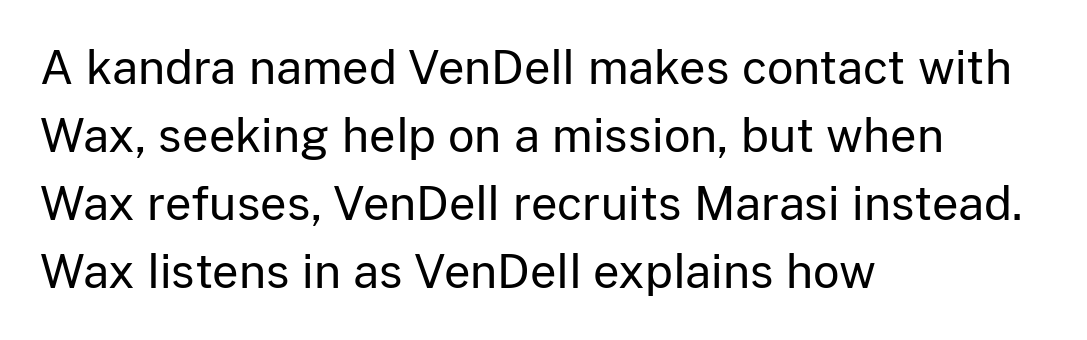
The image shows 46 px regular-weight sans-serif type, upright; set left-aligned, normal line spacing (1.48x), normal letter spacing, not underlined; low stroke contrast and a medium x-height.
